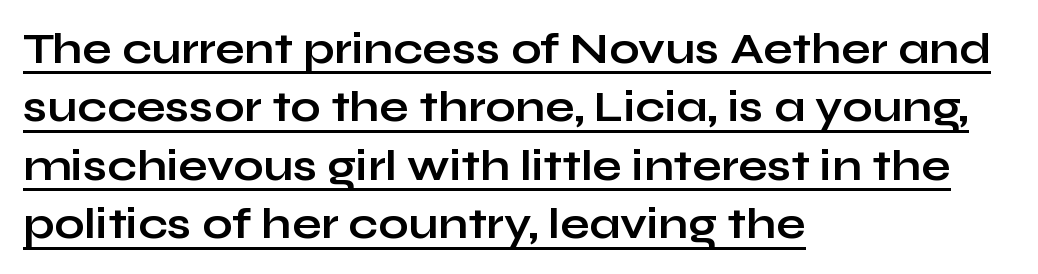
Is this a sans? Yes — the strokes have no serifs. These lines were composed using upright roman letters. These characters rest on top of a visible drawn line. Its strokes are broad and dark, the hallmark of bold type.
